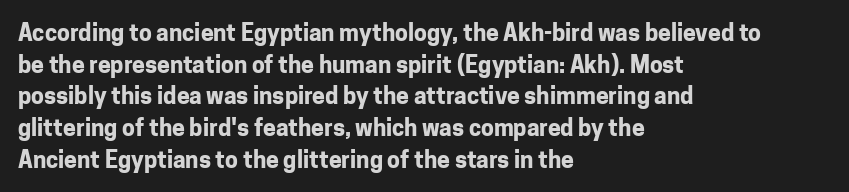
The image shows 23 px bold type, upright; set left-aligned, normal line spacing (1.38x), normal letter spacing, not underlined.
